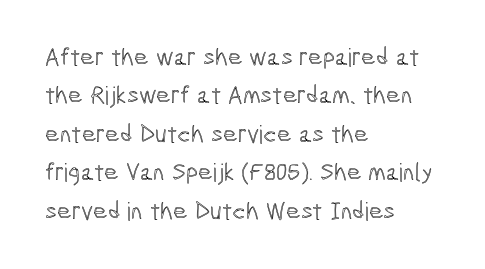
{"italic": "no", "underline": "no", "align": "left", "line_spacing": "normal", "line_spacing_ratio": 1.54, "letter_spacing": "normal", "letter_spacing_em": 0.0, "glyph_px": 25}
